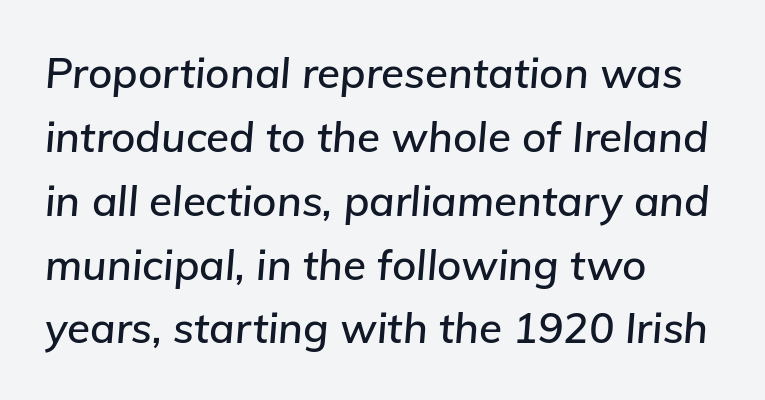
{"italic": "yes", "lean": "right", "slant_degrees": 5, "width": "normal", "stroke_contrast": "low", "x_height": "medium", "monospaced": "no", "underline": "no", "align": "left", "line_spacing": "normal", "line_spacing_ratio": 1.52, "letter_spacing": "normal", "letter_spacing_em": 0.0, "glyph_px": 42}
